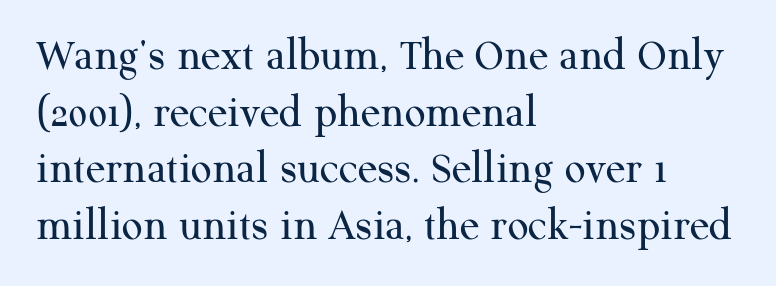
{"serif": "yes", "italic": "no", "bold": "no", "weight": "regular", "width": "normal", "stroke_contrast": "medium", "x_height": "medium", "monospaced": "no", "underline": "no", "align": "left", "line_spacing_ratio": 1.23, "letter_spacing": "normal", "letter_spacing_em": 0.0, "glyph_px": 46}
